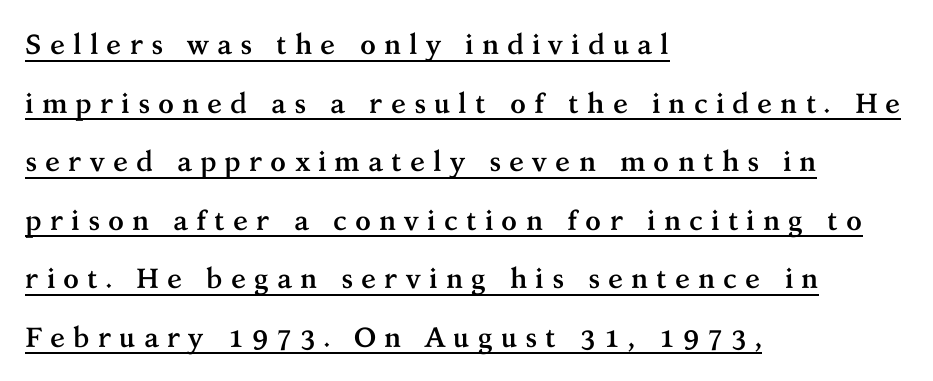
{"serif": "yes", "italic": "no", "bold": "yes", "weight": "semibold", "width": "normal", "stroke_contrast": "medium", "x_height": "medium", "monospaced": "no", "underline": "yes", "align": "left", "line_spacing": "loose", "line_spacing_ratio": 2.09, "letter_spacing": "wide", "letter_spacing_em": 0.28, "glyph_px": 28}
